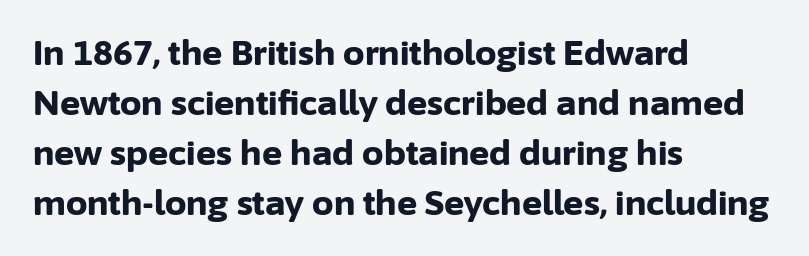
The image shows 34 px bold sans-serif type, upright; set left-aligned, normal line spacing (1.47x), normal letter spacing, not underlined; low stroke contrast and a medium x-height.
